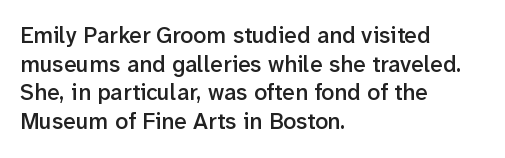
The specimen omits any rule beneath the text block's lines. The type sits square on the baseline with zero lean. This block has exactly the height ordinary leading produces. Does extra space separate the letters? No, they use regular spacing.
